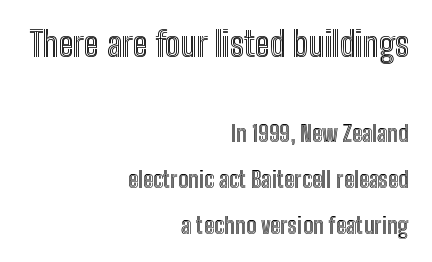
The ragged edge is on the left, which tells us the setting is flush right. The type is set solid horizontally, with unmodified tracking. Quick note: underline off. Is there much room between lines? Yes — plenty of vertical air separates them.
